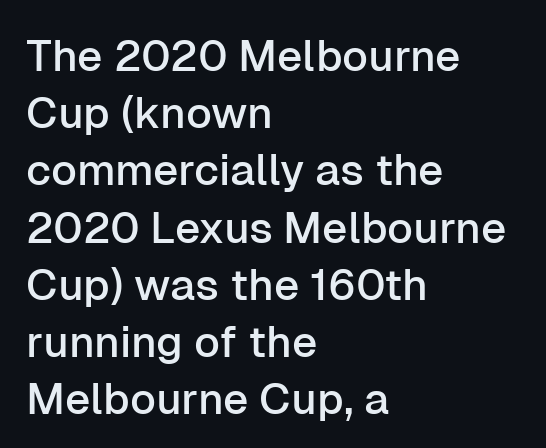
Q: Is the text italic (slanted)? A: No, it is upright.
Q: Is the typeface a serif or a sans-serif typeface? A: Sans-serif.
Q: Is the text underlined? A: No.
Q: How is the paragraph aligned? A: Left-aligned.
Q: Is the spacing between letters normal or unusually wide? A: Normal.
Q: Is the spacing between lines tight, normal or loose? A: Normal.
Q: Width (condensed, normal, or wide)? A: Normal.
Q: Stroke contrast? A: Low.
Q: x-height? A: Medium.
Q: Monospaced? A: No.
